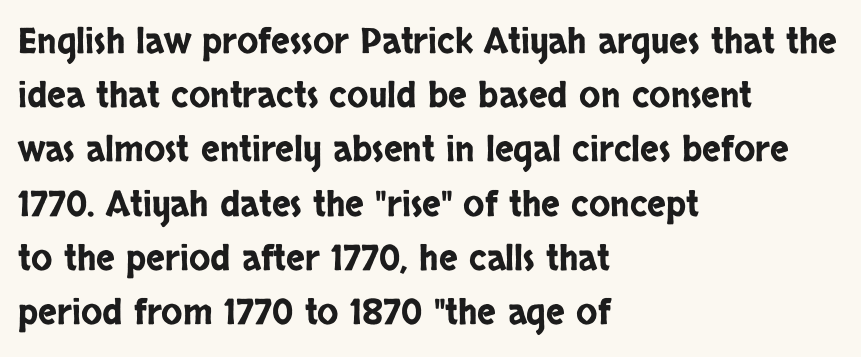
Do the letters lean? They stand straight. The passage shown has conventional tracking throughout. No word sits above an underline. Successive baselines arrive at the customary interval. Note: no serifs on the glyphs. The face used here is proportionally spaced, like ordinary book or web type.
